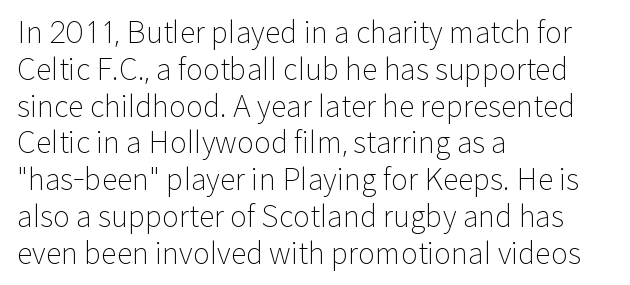
{"serif": "no", "italic": "no", "bold": "no", "weight": "light", "width": "normal", "stroke_contrast": "low", "x_height": "medium", "monospaced": "no", "underline": "no", "align": "left", "line_spacing": "normal", "line_spacing_ratio": 1.27, "letter_spacing": "normal", "letter_spacing_em": 0.0, "glyph_px": 29}
